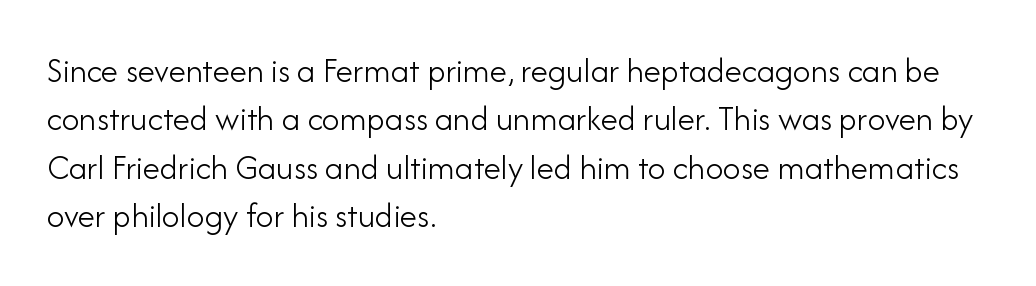
{"serif": "no", "italic": "no", "bold": "no", "weight": "light", "width": "normal", "stroke_contrast": "low", "x_height": "small", "monospaced": "no", "underline": "no", "align": "left", "line_spacing": "normal", "line_spacing_ratio": 1.38, "letter_spacing": "normal", "letter_spacing_em": 0.0, "glyph_px": 35}
